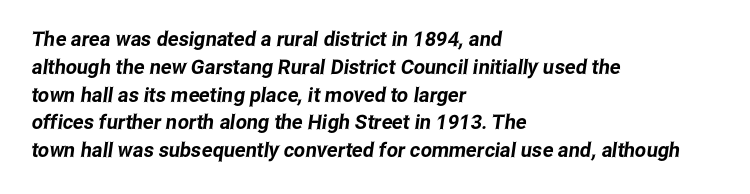
The image shows 20 px text type; set left-aligned, normal line spacing (1.39x), normal letter spacing, not underlined.
